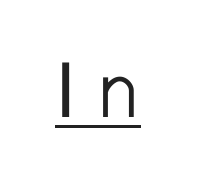
Q: Is the text bold? A: No.
Q: Is the text italic (slanted)? A: No, it is upright.
Q: Is the typeface a serif or a sans-serif typeface? A: Sans-serif.
Q: Is the text underlined? A: Yes.
Q: Is the spacing between letters normal or unusually wide? A: Unusually wide.
Q: Width (condensed, normal, or wide)? A: Normal.
Q: Stroke contrast? A: Low.
Q: x-height? A: Medium.
Q: Monospaced? A: No.
